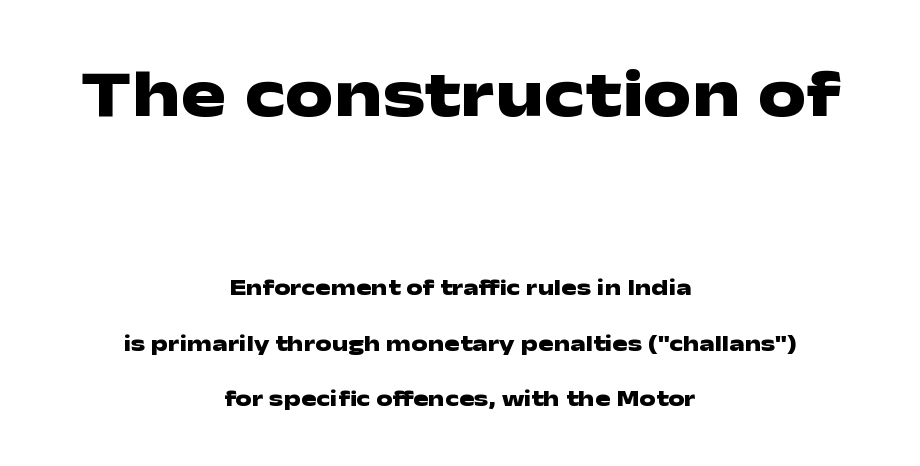
Teacher's note: observe the equal gaps on both sides — that is centered alignment. In terms of letterspacing, this is plain default setting. Nope, no serifs anywhere on these letters. Unmarked baselines from the first word to the last.
